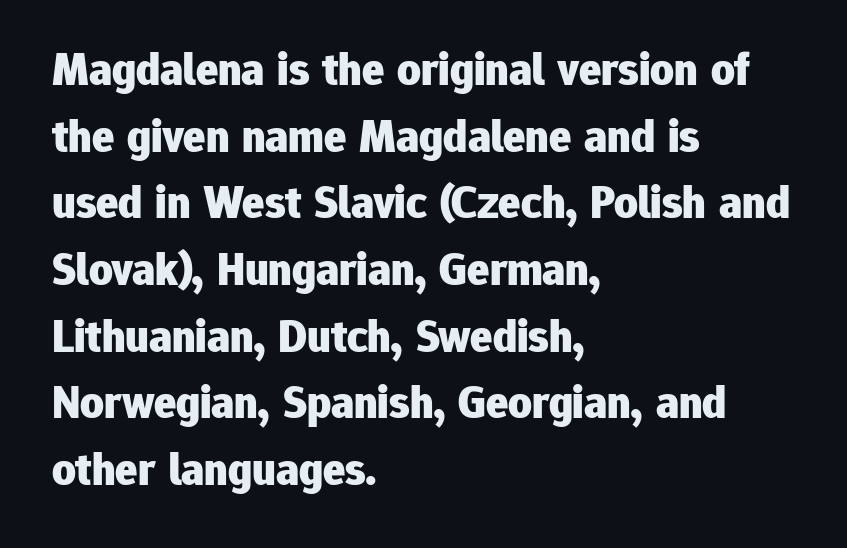
The image shows 46 px heavy sans-serif type, upright; set left-aligned, normal line spacing (1.45x), normal letter spacing, not underlined; low stroke contrast and a medium x-height.
